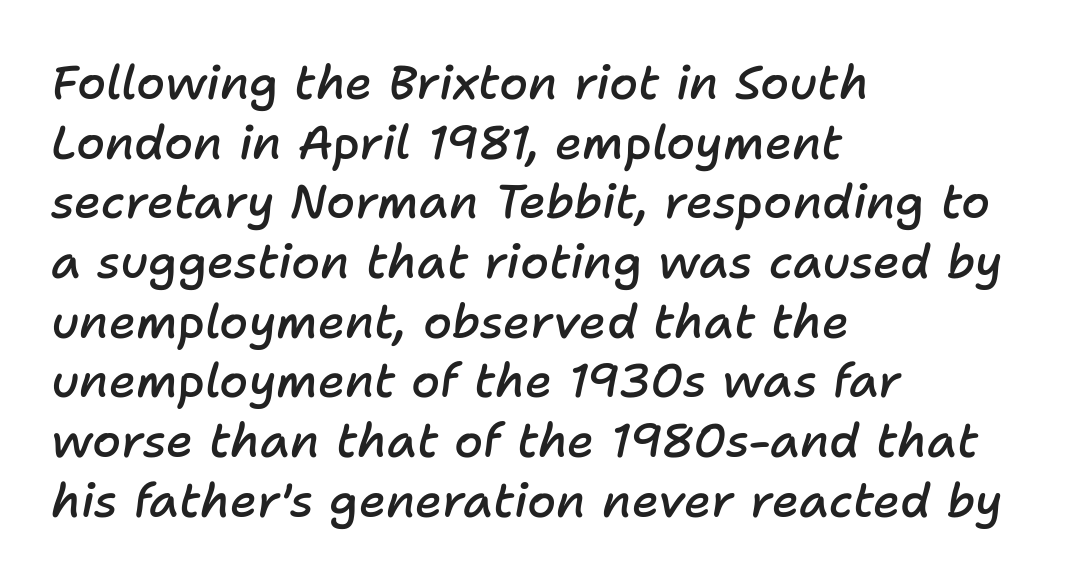
The font is running at a semibold setting, under full bold. Compared with typical body copy, the letter spacing here is the same. Regular leading. Clear beneath every line of the passage. Here the designer chose a conventional face with non-uniform glyph widths.
